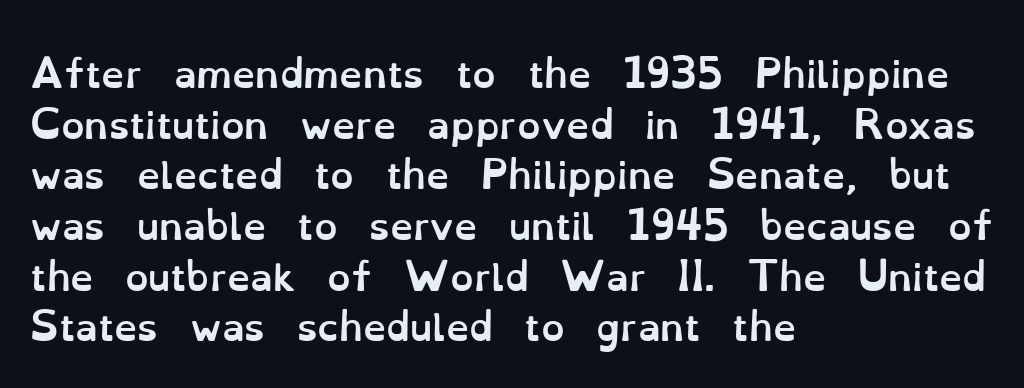
In terms of posture, this sample is upright. The space directly below the letters is spotless. A typesetter would call this leading conventional body-copy spacing. Proportional: the letters do not fall into vertical columns. Thick stems and heavy bowls — unmistakably bold.
